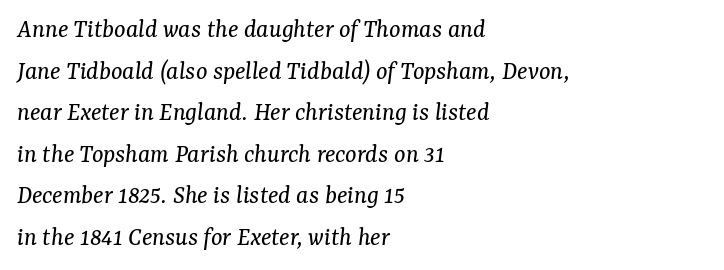
Q: Is the text bold? A: No.
Q: Is the text italic (slanted)? A: Yes, it leans right by about 7 degrees.
Q: Is the text underlined? A: No.
Q: How is the paragraph aligned? A: Left-aligned.
Q: Is the spacing between letters normal or unusually wide? A: Normal.
Q: Is the spacing between lines tight, normal or loose? A: Normal.
